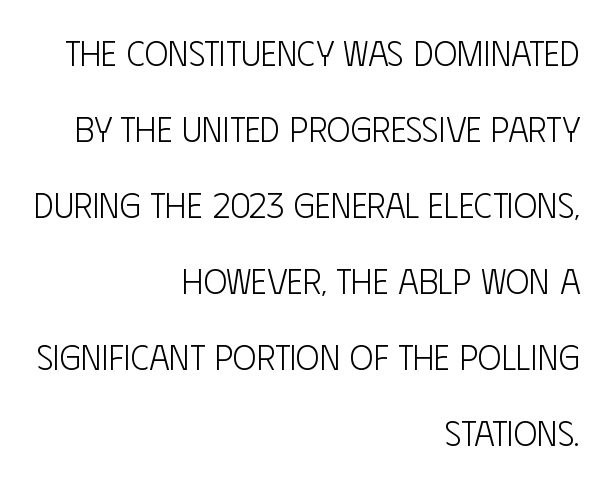
{"serif": "no", "italic": "no", "bold": "no", "weight": "light", "width": "condensed", "stroke_contrast": "low", "x_height": "large", "monospaced": "no", "underline": "no", "align": "right", "line_spacing": "loose", "line_spacing_ratio": 2.17, "letter_spacing": "normal", "letter_spacing_em": 0.0, "glyph_px": 35}
